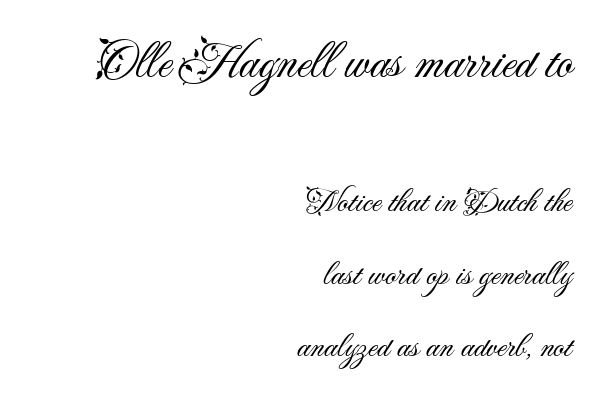
Q: Is the text bold? A: No.
Q: Is the text italic (slanted)? A: Yes.
Q: Is the typeface a serif or a sans-serif typeface? A: Sans-serif.
Q: Is the text underlined? A: No.
Q: How is the paragraph aligned? A: Right-aligned.
Q: Is the spacing between letters normal or unusually wide? A: Normal.
Q: Is the spacing between lines tight, normal or loose? A: Loose.
Q: Which block of text is set in a larger size, the first (top) or the second (bottom)? A: The first (top) one.
Q: Width (condensed, normal, or wide)? A: Normal.
Q: Stroke contrast? A: Medium.
Q: x-height? A: Small.
Q: Monospaced? A: No.
